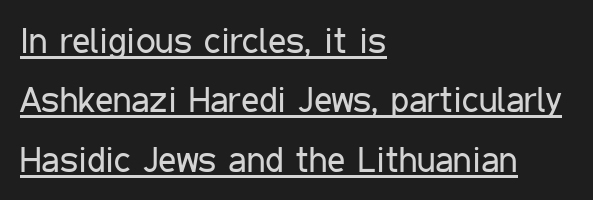
Style check: upright. The letters advance in unequal steps, a hallmark of proportional type. Spacing between characters is what you'd get straight out of the box. A typographer would call this underscored text. Is this a heavy cut? Hardly; it is regular or lighter. Rows of type keep a routine distance in the vertical direction.
